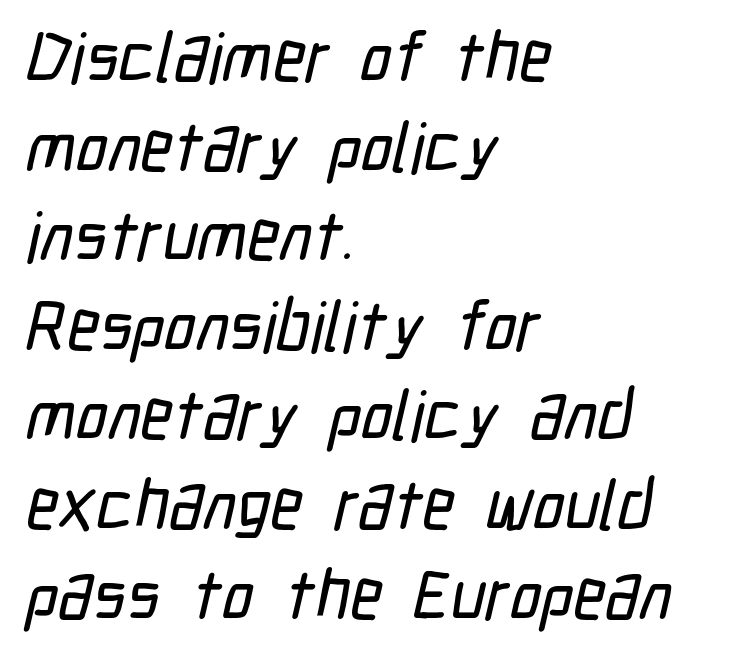
Q: Is the typeface a serif or a sans-serif typeface? A: Sans-serif.
Q: Is the text underlined? A: No.
Q: How is the paragraph aligned? A: Left-aligned.
Q: Is the spacing between letters normal or unusually wide? A: Normal.
Q: Is the spacing between lines tight, normal or loose? A: Normal.
Q: Width (condensed, normal, or wide)? A: Condensed.
Q: Stroke contrast? A: Low.
Q: x-height? A: Medium.
Q: Monospaced? A: No.
